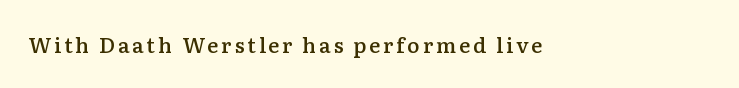
{"italic": "no", "bold": "semi", "underline": "no", "glyph_px": 21}
